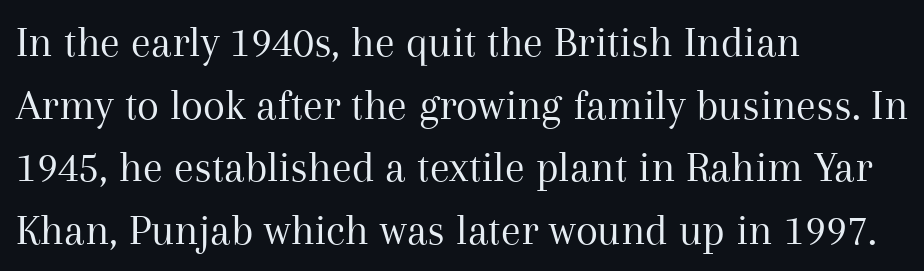
Q: Is the text bold? A: No.
Q: Is the text italic (slanted)? A: No, it is upright.
Q: Is the typeface a serif or a sans-serif typeface? A: Serif.
Q: Is the text underlined? A: No.
Q: How is the paragraph aligned? A: Left-aligned.
Q: Is the spacing between letters normal or unusually wide? A: Normal.
Q: Is the spacing between lines tight, normal or loose? A: Normal.
Q: Width (condensed, normal, or wide)? A: Normal.
Q: Stroke contrast? A: Medium.
Q: x-height? A: Medium.
Q: Monospaced? A: No.
